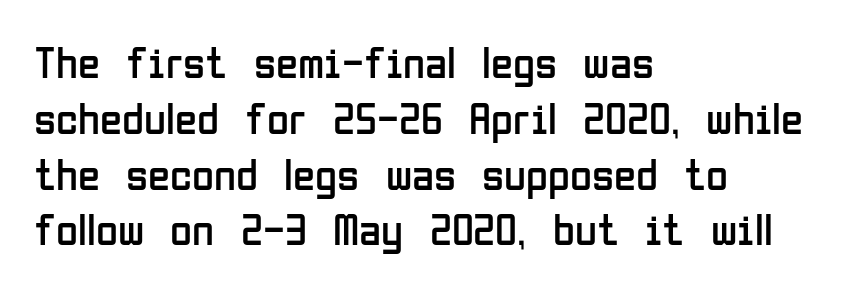
The image shows 45 px regular-weight, condensed sans-serif type, upright; set left-aligned, line spacing 1.24x, normal letter spacing, not underlined; low stroke contrast and a medium x-height.
